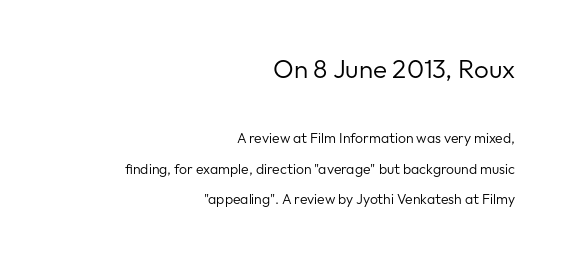
Q: Is the text bold? A: No.
Q: Is the text italic (slanted)? A: No, it is upright.
Q: Is the text underlined? A: No.
Q: How is the paragraph aligned? A: Right-aligned.
Q: Is the spacing between letters normal or unusually wide? A: Normal.
Q: Is the spacing between lines tight, normal or loose? A: Loose.
Q: Which block of text is set in a larger size, the first (top) or the second (bottom)? A: The first (top) one.
